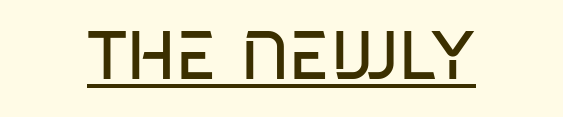
The image shows 68 px regular-weight, condensed sans-serif type; set normal letter spacing, underlined; low stroke contrast and a large x-height.
